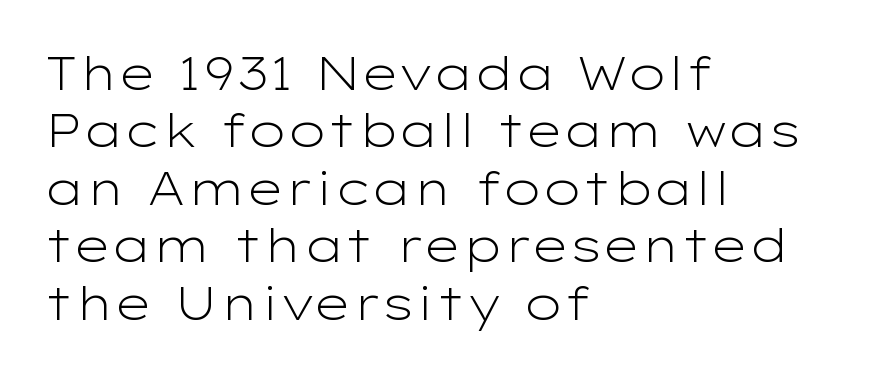
A light-to-regular cut is what we see here. Each letter keeps its own natural width here, so spacing adapts to shape. Every row of glyphs begins at an identical x-position on the left. Quick note: not italic, upright.
